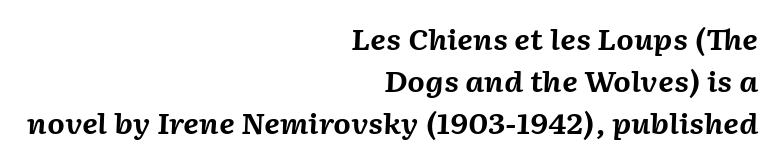
Proportional: the letters do not fall into vertical columns. The whole block is typeset with a tilt. What's the leading like? Ordinary, nothing unusual. Anything drawn beneath the words? Only blank space.
